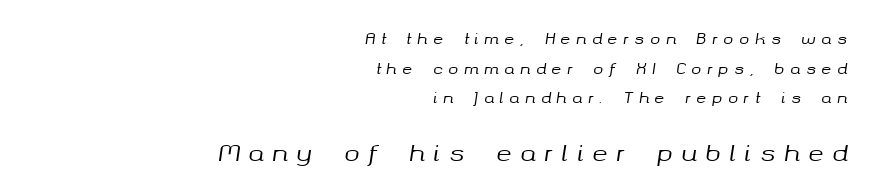
The image shows 23 px text type, italic (leaning right); set right-aligned, loose line spacing (1.97x), unusually wide letter spacing (+0.38 em), not underlined; the second (bottom) block is 1.53x larger.
